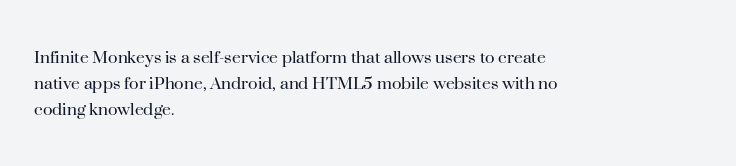
No chunkiness to these letters — they're not bold. Alignment: flush left. Do the letters lean? They stand straight. Horizontal bands of white between lines are of average thickness. Has an underline been added? It has not. Is the letter spacing exaggerated? No — it looks like the ordinary default.
